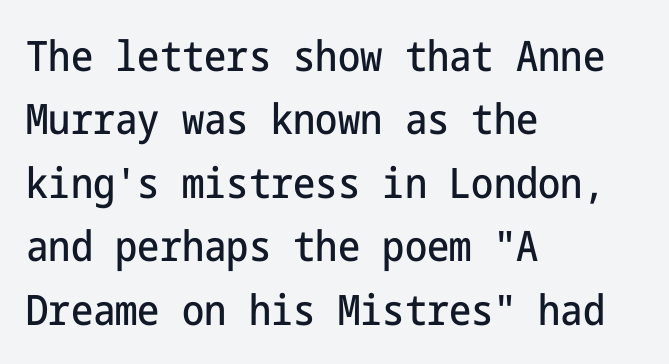
Nothing sits at the stroke ends, so this counts as sans-serif. If you drew a ruler down the left edge, every line would touch it. Has an underline been added? It has not. These lines keep a tight, regular rhythm from letter to letter. If you drew a line through each stem, it would be perfectly vertical.
